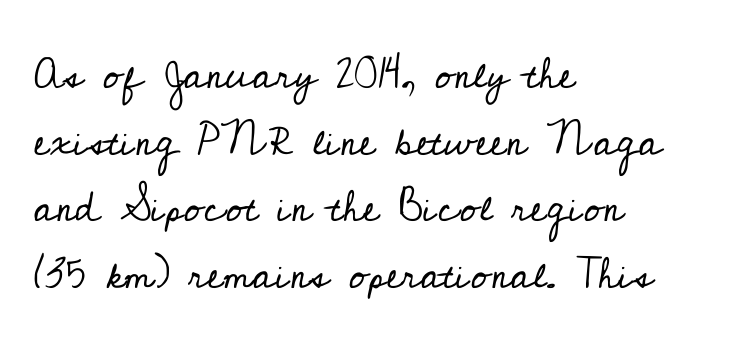
{"serif": "yes", "bold": "no", "weight": "regular", "width": "normal", "stroke_contrast": "low", "x_height": "small", "monospaced": "no", "underline": "no", "align": "left", "line_spacing": "normal", "line_spacing_ratio": 1.55, "letter_spacing": "normal", "letter_spacing_em": 0.0, "glyph_px": 43}
